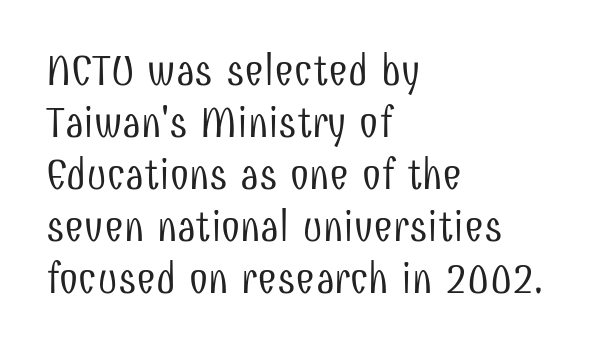
Q: Is the text bold? A: No.
Q: Is the text italic (slanted)? A: No, it is upright.
Q: Is the typeface a serif or a sans-serif typeface? A: Sans-serif.
Q: Is the text underlined? A: No.
Q: How is the paragraph aligned? A: Left-aligned.
Q: Is the spacing between letters normal or unusually wide? A: Normal.
Q: Width (condensed, normal, or wide)? A: Condensed.
Q: Stroke contrast? A: Low.
Q: x-height? A: Medium.
Q: Monospaced? A: No.
